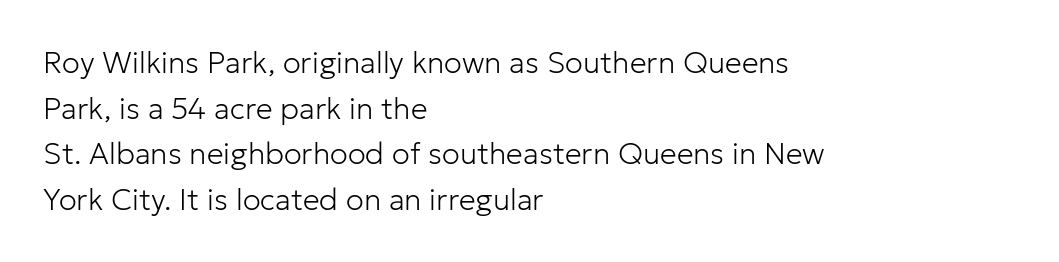
The image shows 30 px light sans-serif type, upright; set left-aligned, normal line spacing (1.52x), normal letter spacing, not underlined; low stroke contrast and a medium x-height.
